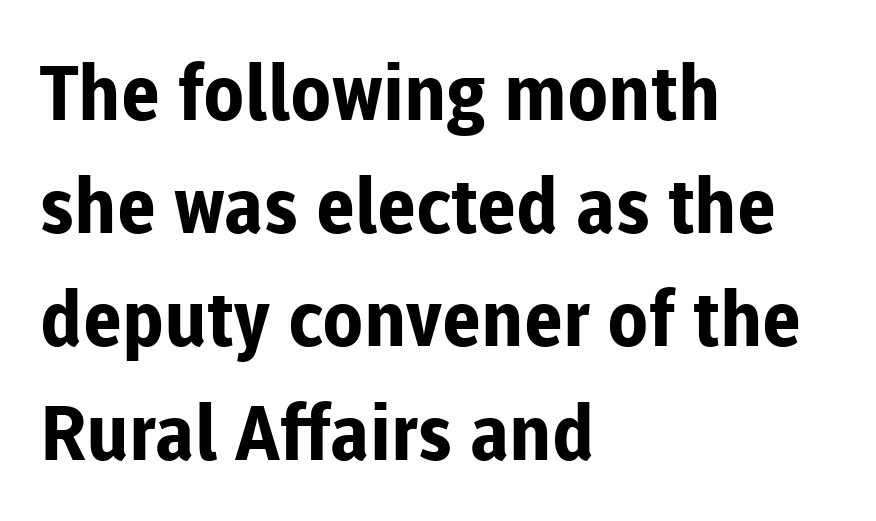
What stands out about the letter spacing? Nothing — it is the standard amount. One-word summary of the alignment: left. The designer left line spacing at the default. Strong, thick strokes mark this as bold type. Note: no serifs on the glyphs.
